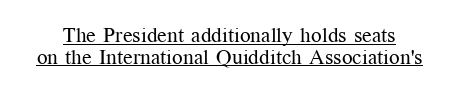
The image shows 21 px text type, upright; set tight line spacing (1.04x), normal letter spacing, underlined.
